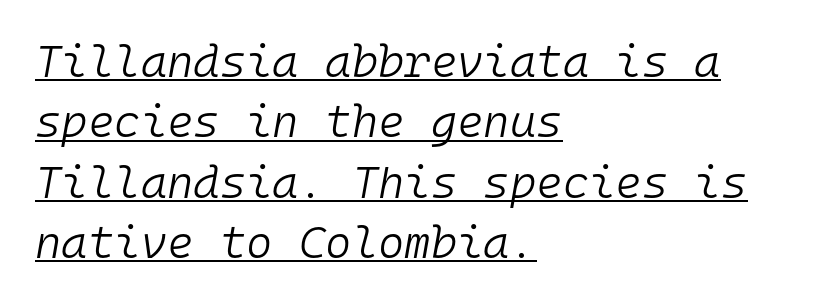
Would a proofreader flag this as italicized? Yes. Regarding leading, the lines here are spaced in the standard way. The face used here is rendered with its standard letterfit. Stroke thickness stays within the range of a standard reading face or lighter. One-word summary of the alignment: left. A typographer would call this underscored text.
